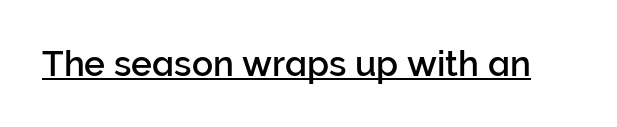
{"serif": "no", "italic": "no", "width": "normal", "stroke_contrast": "low", "x_height": "medium", "monospaced": "no", "underline": "yes", "letter_spacing": "normal", "letter_spacing_em": 0.0, "glyph_px": 35}
